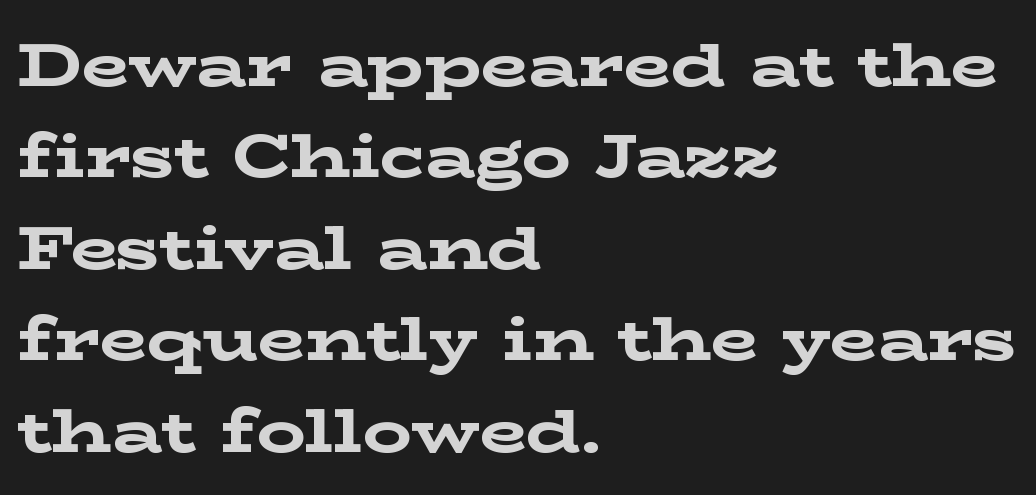
Q: Is the text bold? A: Yes.
Q: Is the text italic (slanted)? A: No, it is upright.
Q: Is the typeface a serif or a sans-serif typeface? A: Serif.
Q: Is the text underlined? A: No.
Q: How is the paragraph aligned? A: Left-aligned.
Q: Is the spacing between letters normal or unusually wide? A: Normal.
Q: Is the spacing between lines tight, normal or loose? A: Normal.
Q: Width (condensed, normal, or wide)? A: Wide.
Q: Stroke contrast? A: Low.
Q: x-height? A: Medium.
Q: Monospaced? A: No.
